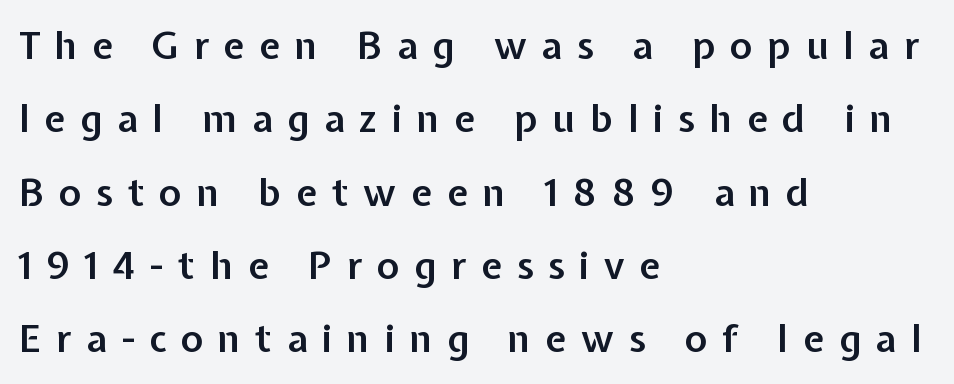
{"serif": "no", "italic": "no", "bold": "semi", "weight": "semibold", "width": "normal", "stroke_contrast": "low", "x_height": "medium", "monospaced": "no", "underline": "no", "align": "left", "line_spacing": "loose", "line_spacing_ratio": 1.93, "letter_spacing": "wide", "letter_spacing_em": 0.39, "glyph_px": 38}
